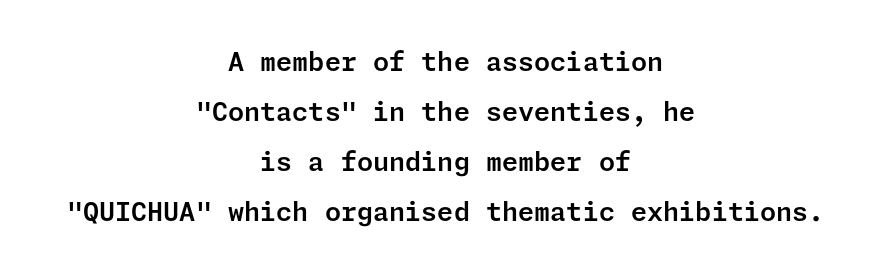
{"italic": "no", "underline": "no", "align": "center", "line_spacing": "loose", "line_spacing_ratio": 1.92, "letter_spacing": "normal", "letter_spacing_em": 0.0, "glyph_px": 26}
